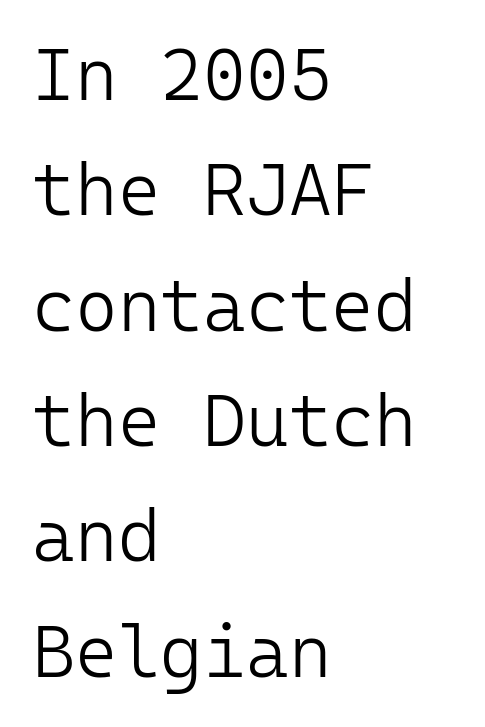
Do the characters align in a grid? Yes, the font is monospaced. Between one letter and the next there's only the usual sliver of space. No letter is thick-stroked: the sample isn't bold. Ascenders rise straight up at ninety degrees.
